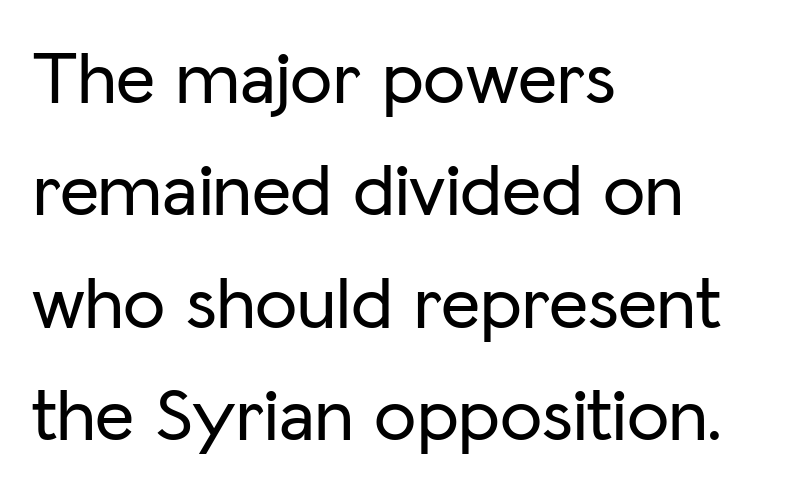
Q: Is the text italic (slanted)? A: No, it is upright.
Q: Is the typeface a serif or a sans-serif typeface? A: Sans-serif.
Q: Is the text underlined? A: No.
Q: How is the paragraph aligned? A: Left-aligned.
Q: Is the spacing between letters normal or unusually wide? A: Normal.
Q: Is the spacing between lines tight, normal or loose? A: Normal.
Q: Width (condensed, normal, or wide)? A: Normal.
Q: Stroke contrast? A: Low.
Q: x-height? A: Medium.
Q: Monospaced? A: No.
